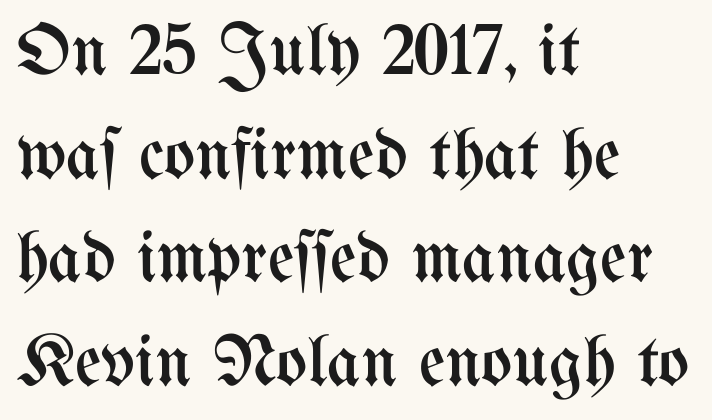
Q: Is the text bold? A: No.
Q: Is the text italic (slanted)? A: No, it is upright.
Q: Is the text underlined? A: No.
Q: How is the paragraph aligned? A: Left-aligned.
Q: Is the spacing between letters normal or unusually wide? A: Normal.
Q: Is the spacing between lines tight, normal or loose? A: Normal.
Q: Width (condensed, normal, or wide)? A: Condensed.
Q: Stroke contrast? A: Medium.
Q: x-height? A: Medium.
Q: Monospaced? A: No.
